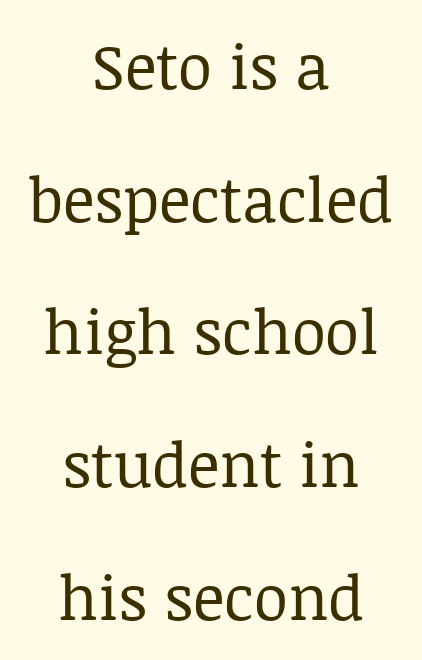
The image shows 62 px regular-weight serif type, upright; set centered, loose line spacing (2.14x), normal letter spacing, not underlined; low stroke contrast and a large x-height.
